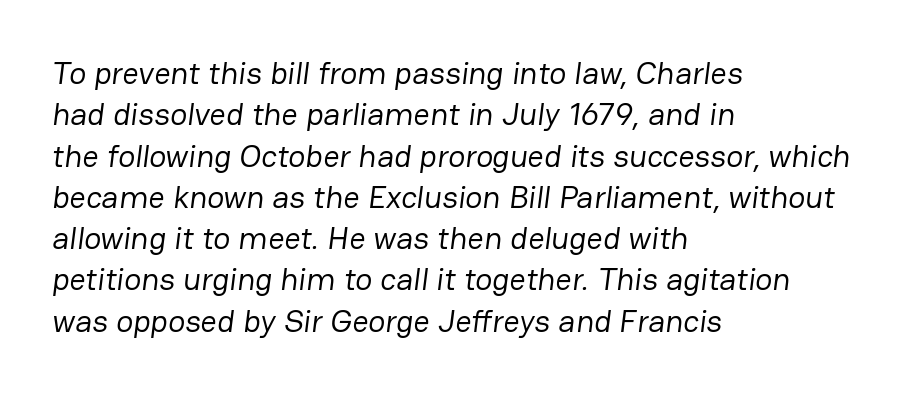
Q: Is the text bold? A: No.
Q: Is the typeface a serif or a sans-serif typeface? A: Sans-serif.
Q: Is the text underlined? A: No.
Q: How is the paragraph aligned? A: Left-aligned.
Q: Is the spacing between letters normal or unusually wide? A: Normal.
Q: Is the spacing between lines tight, normal or loose? A: Normal.
Q: Width (condensed, normal, or wide)? A: Normal.
Q: Stroke contrast? A: Low.
Q: x-height? A: Medium.
Q: Monospaced? A: No.
